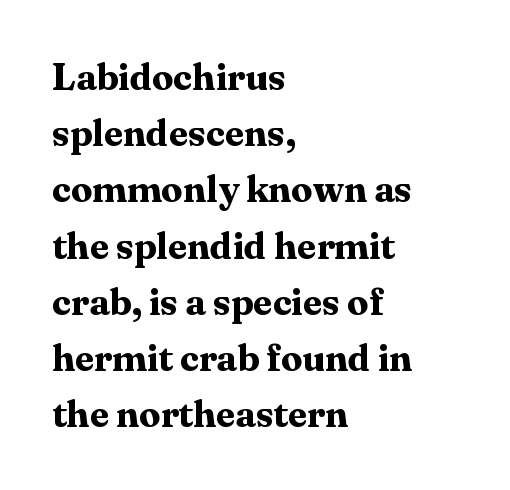
{"serif": "yes", "italic": "no", "bold": "yes", "weight": "bold", "width": "normal", "stroke_contrast": "medium", "x_height": "medium", "monospaced": "no", "underline": "no", "align": "left", "line_spacing": "normal", "line_spacing_ratio": 1.48, "letter_spacing": "normal", "letter_spacing_em": 0.0, "glyph_px": 38}
